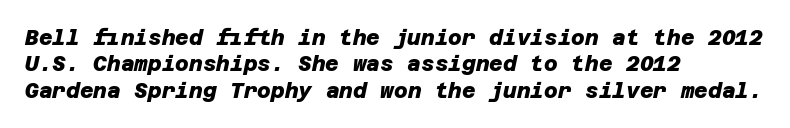
The image shows 21 px bold type; set left-aligned, normal line spacing (1.26x), normal letter spacing, not underlined.
